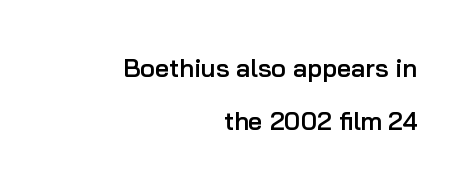
Q: Is the text bold? A: Semi-bold.
Q: Is the text italic (slanted)? A: No, it is upright.
Q: Is the text underlined? A: No.
Q: How is the paragraph aligned? A: Right-aligned.
Q: Is the spacing between letters normal or unusually wide? A: Normal.
Q: Is the spacing between lines tight, normal or loose? A: Loose.
